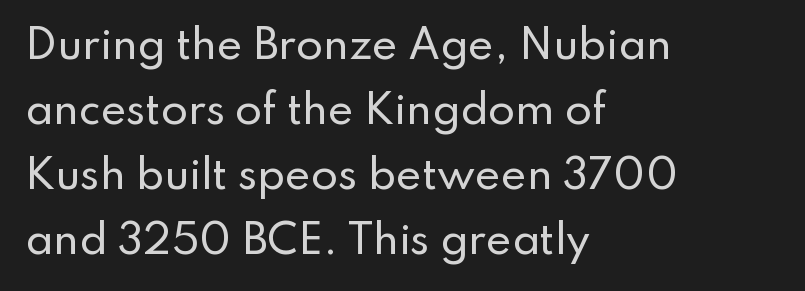
The image shows 39 px sans-serif type, upright; set left-aligned, normal line spacing (1.67x), normal letter spacing, not underlined; low stroke contrast and a small x-height.
